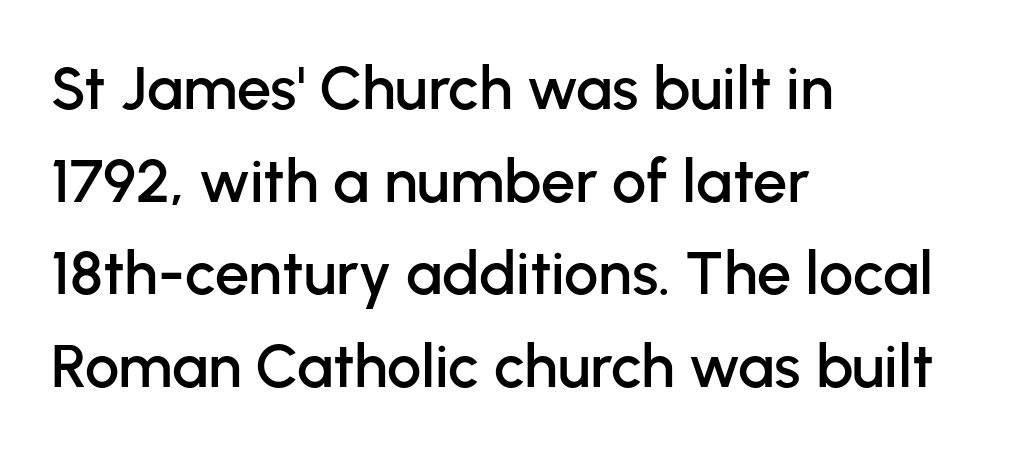
{"serif": "no", "italic": "no", "width": "normal", "stroke_contrast": "low", "x_height": "medium", "monospaced": "no", "underline": "no", "align": "left", "line_spacing": "normal", "line_spacing_ratio": 1.52, "letter_spacing": "normal", "letter_spacing_em": 0.0, "glyph_px": 61}
